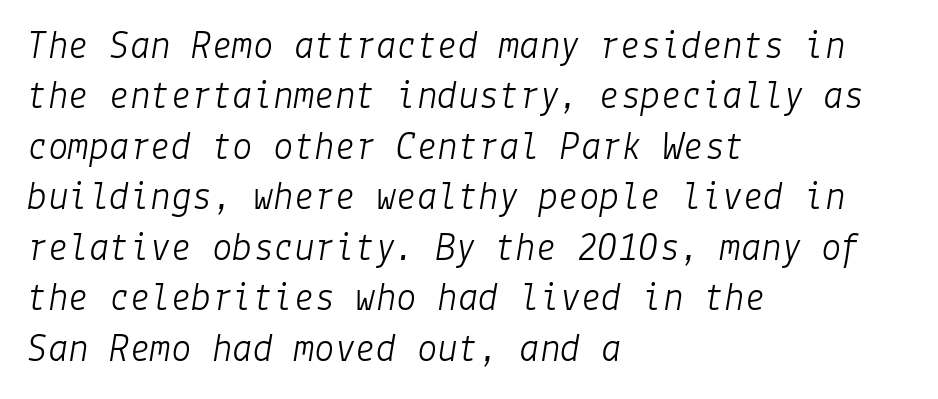
{"italic": "yes", "lean": "right", "slant_degrees": 9, "bold": "no", "weight": "light", "width": "normal", "stroke_contrast": "low", "x_height": "medium", "underline": "no", "align": "left", "line_spacing_ratio": 1.23, "letter_spacing": "normal", "letter_spacing_em": 0.0, "glyph_px": 41}
